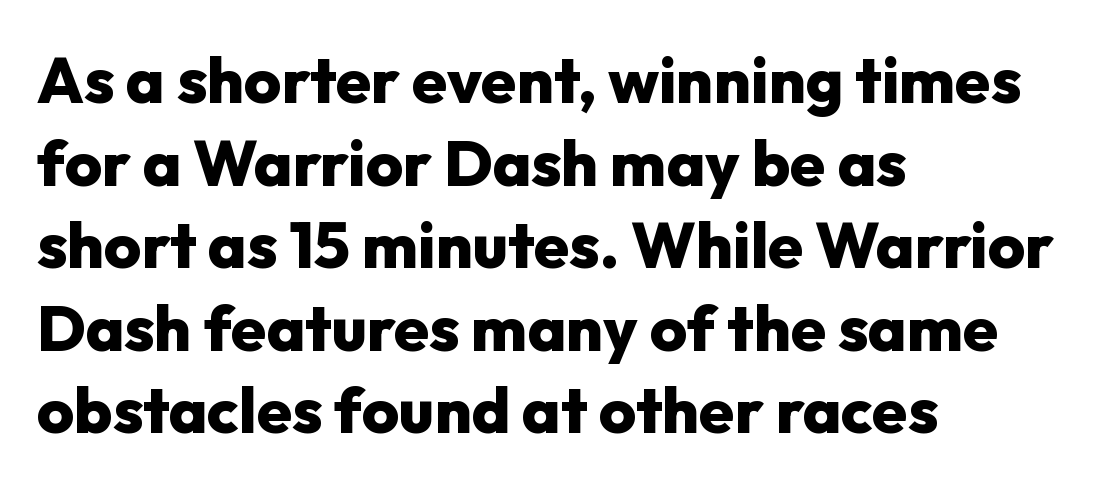
{"serif": "no", "italic": "no", "bold": "yes", "weight": "heavy", "width": "normal", "stroke_contrast": "low", "x_height": "medium", "monospaced": "no", "underline": "no", "align": "left", "line_spacing": "normal", "line_spacing_ratio": 1.29, "letter_spacing": "normal", "letter_spacing_em": 0.0, "glyph_px": 64}
